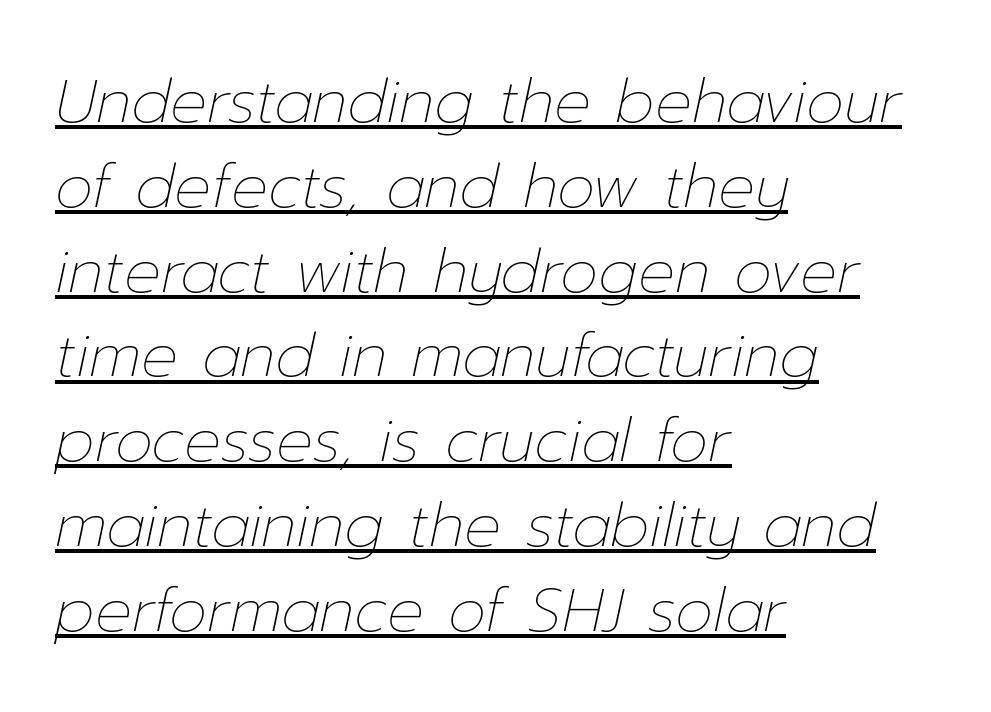
Q: Is the text bold? A: No.
Q: Is the text italic (slanted)? A: Yes, it leans right by about 12 degrees.
Q: Is the text underlined? A: Yes.
Q: How is the paragraph aligned? A: Left-aligned.
Q: Is the spacing between letters normal or unusually wide? A: Normal.
Q: Is the spacing between lines tight, normal or loose? A: Normal.
Q: Width (condensed, normal, or wide)? A: Normal.
Q: Stroke contrast? A: Low.
Q: x-height? A: Medium.
Q: Monospaced? A: No.
